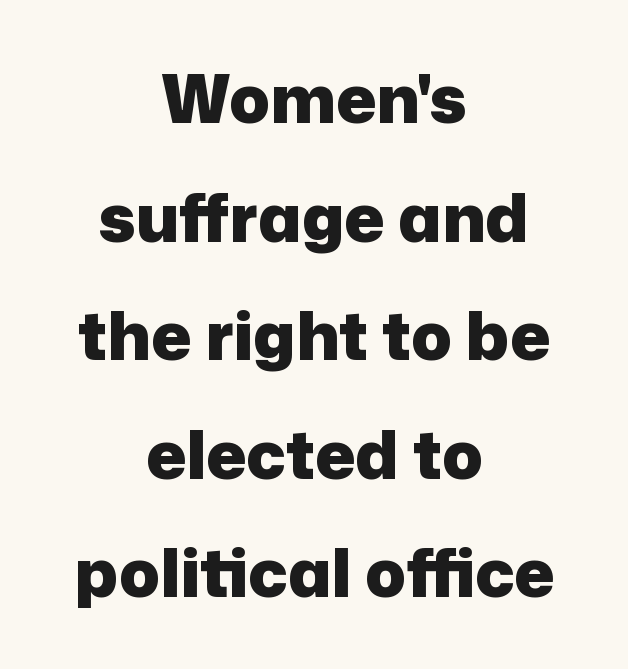
Q: Is the text bold? A: Yes.
Q: Is the text italic (slanted)? A: No, it is upright.
Q: Is the typeface a serif or a sans-serif typeface? A: Sans-serif.
Q: Is the text underlined? A: No.
Q: How is the paragraph aligned? A: Centered.
Q: Is the spacing between letters normal or unusually wide? A: Normal.
Q: Width (condensed, normal, or wide)? A: Normal.
Q: Stroke contrast? A: Low.
Q: x-height? A: Medium.
Q: Monospaced? A: No.
